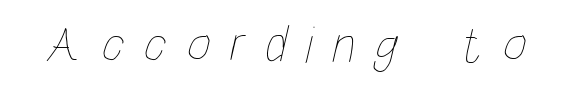
The letterforms stand isolated, each surrounded by extra space. On a weight scale, this lands at 450 or below. Here the designer chose a conventional face with non-uniform glyph widths. The space directly below the letters is spotless.
